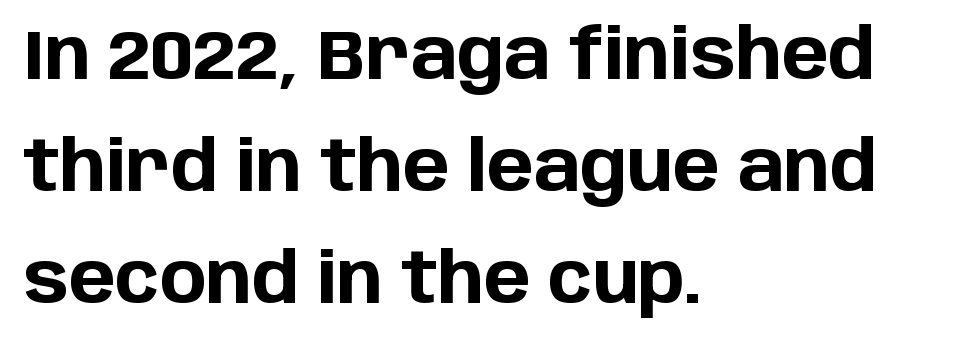
{"serif": "no", "italic": "no", "bold": "yes", "weight": "bold", "width": "normal", "stroke_contrast": "low", "x_height": "large", "monospaced": "no", "underline": "no", "align": "left", "line_spacing": "normal", "line_spacing_ratio": 1.6, "letter_spacing": "normal", "letter_spacing_em": 0.0, "glyph_px": 70}
